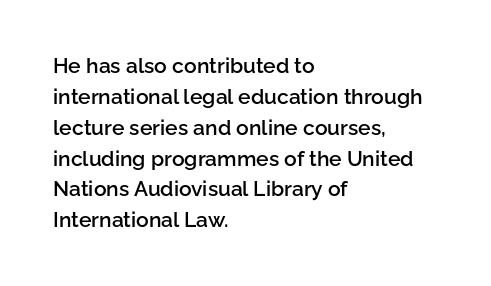
{"italic": "no", "bold": "semi", "underline": "no", "align": "left", "line_spacing": "normal", "line_spacing_ratio": 1.47, "letter_spacing": "normal", "letter_spacing_em": 0.0, "glyph_px": 21}
